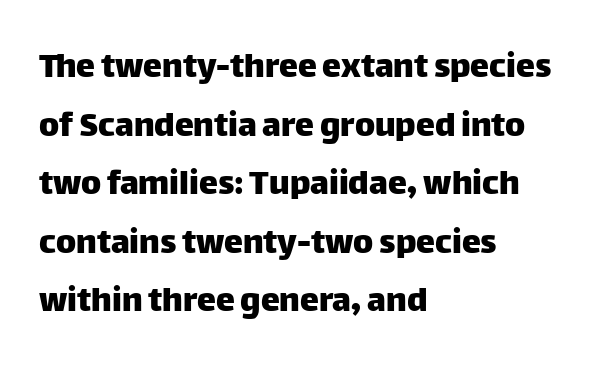
Q: Is the text italic (slanted)? A: No, it is upright.
Q: Is the typeface a serif or a sans-serif typeface? A: Sans-serif.
Q: Is the text underlined? A: No.
Q: How is the paragraph aligned? A: Left-aligned.
Q: Is the spacing between letters normal or unusually wide? A: Normal.
Q: Is the spacing between lines tight, normal or loose? A: Normal.
Q: Width (condensed, normal, or wide)? A: Normal.
Q: Stroke contrast? A: Low.
Q: x-height? A: Large.
Q: Monospaced? A: No.
